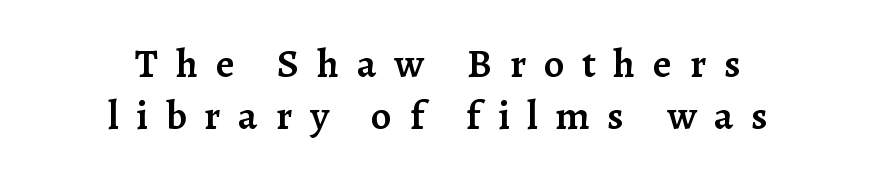
The paragraph shown floats in the horizontal middle. The axis of the letterforms is exactly vertical. Rule under the text: the space is simply empty. To sum up the face: it has serifs. This sample has the flowing, uneven cadence of proportional lettering.
